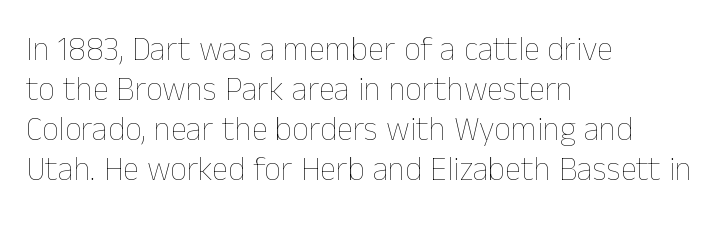
The image shows 33 px thin type, upright; set left-aligned, line spacing 1.21x, normal letter spacing, not underlined; low stroke contrast and a medium x-height.
